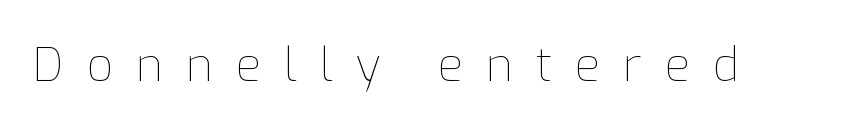
Stroke mass is kept to a normal reading level or below. Character widths vary here, with narrow letters taking less room than wide ones. Quick note: underline off. There is plenty of visible air inserted between adjacent glyphs. A typesetter would mark this as roman, not italic.
